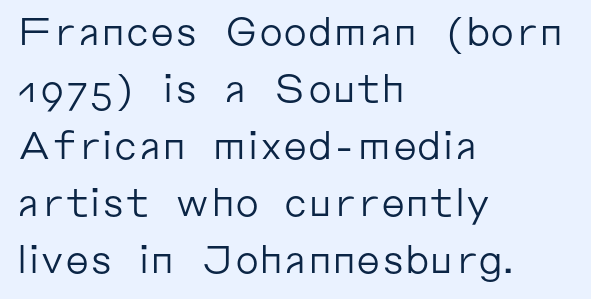
Q: Is the text bold? A: No.
Q: Is the text italic (slanted)? A: No, it is upright.
Q: Is the typeface a serif or a sans-serif typeface? A: Sans-serif.
Q: Is the text underlined? A: No.
Q: How is the paragraph aligned? A: Left-aligned.
Q: Is the spacing between letters normal or unusually wide? A: Normal.
Q: Is the spacing between lines tight, normal or loose? A: Normal.
Q: Width (condensed, normal, or wide)? A: Normal.
Q: Stroke contrast? A: Low.
Q: x-height? A: Medium.
Q: Monospaced? A: No.
